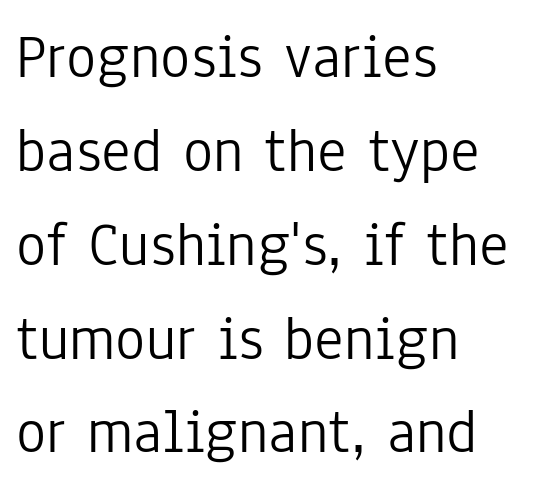
Normally led — the rows are evenly, conventionally spaced. Posture: upright roman. Here the designer chose a conventional face with non-uniform glyph widths. Lines of text with bare space underneath. The strokes are not fattened; the text isn't bold. There is no visible air inserted between adjacent glyphs.
